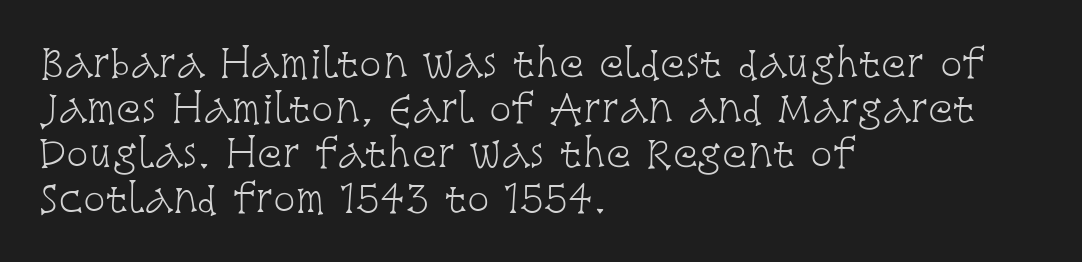
{"serif": "yes", "italic": "no", "bold": "no", "weight": "light", "width": "condensed", "stroke_contrast": "low", "x_height": "large", "monospaced": "no", "underline": "no", "align": "left", "line_spacing_ratio": 1.22, "letter_spacing": "normal", "letter_spacing_em": 0.0, "glyph_px": 37}
